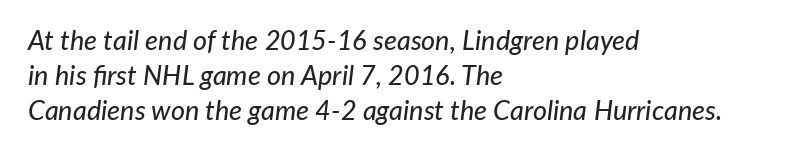
{"italic": "yes", "lean": "right", "slant_degrees": 7, "underline": "no", "align": "left", "line_spacing": "normal", "line_spacing_ratio": 1.29, "letter_spacing": "normal", "letter_spacing_em": 0.0, "glyph_px": 27}
